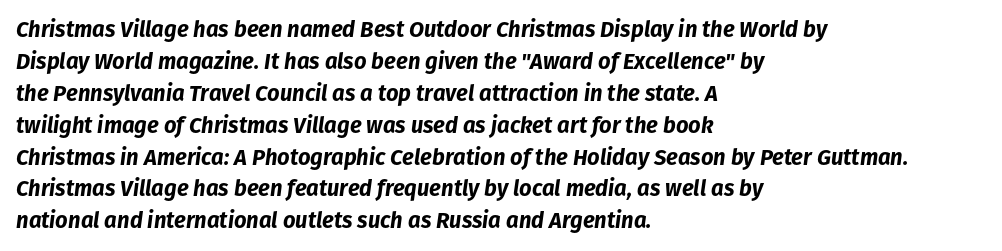
A clean baseline with only descenders dipping below it. On the weight axis this lands at bold, roughly 700. Interline gaps are of average width in this sample. Layout note: lines flush left.
